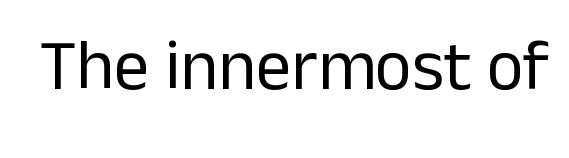
The image shows 71 px regular-weight sans-serif type, upright; set normal letter spacing, not underlined; low stroke contrast and a medium x-height.
